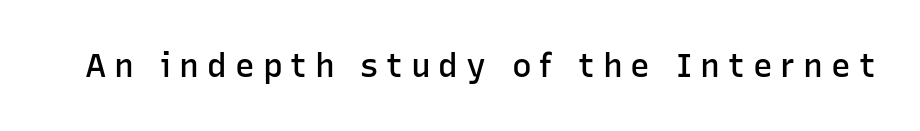
Inter-character spacing is expanded well beyond the font's built-in metrics. The baseline area is clear. Nothing sits at the stroke ends, so this counts as sans-serif. Nope, not italic — everything's standing straight.
